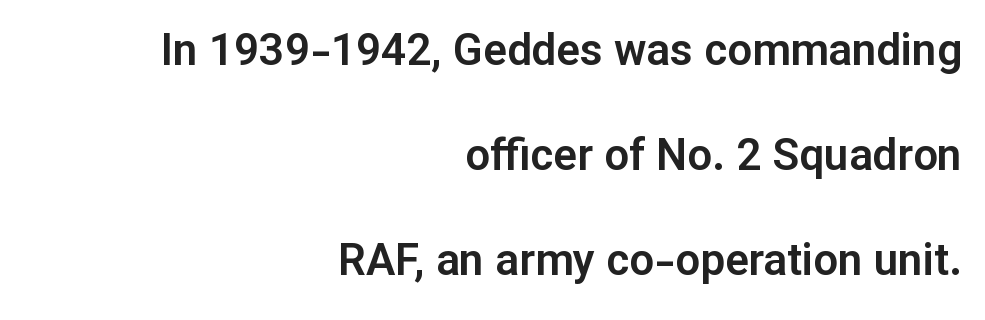
{"serif": "no", "italic": "no", "width": "normal", "stroke_contrast": "low", "x_height": "medium", "monospaced": "no", "underline": "no", "align": "right", "line_spacing": "loose", "line_spacing_ratio": 2.39, "letter_spacing": "normal", "letter_spacing_em": 0.0, "glyph_px": 44}
